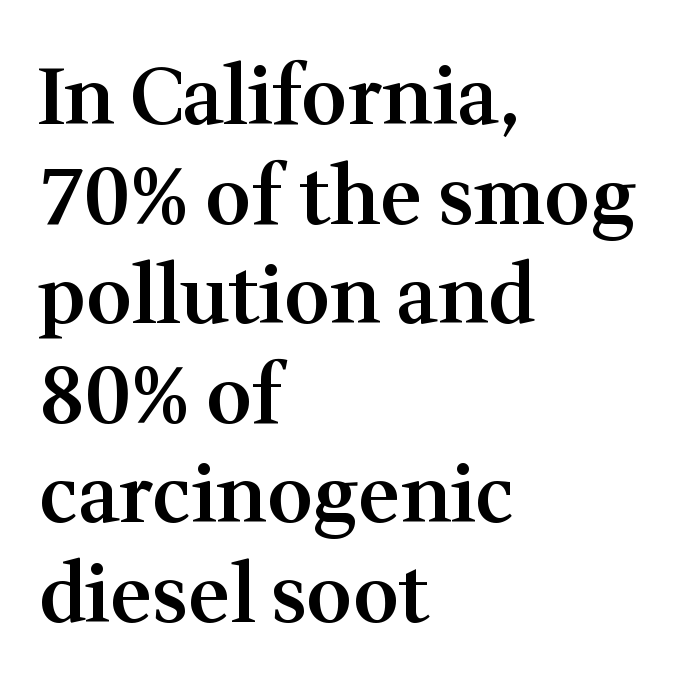
{"serif": "yes", "italic": "no", "bold": "semi", "weight": "semibold", "width": "normal", "stroke_contrast": "medium", "x_height": "medium", "monospaced": "no", "underline": "no", "align": "left", "line_spacing": "normal", "line_spacing_ratio": 1.26, "letter_spacing": "normal", "letter_spacing_em": 0.0, "glyph_px": 79}
